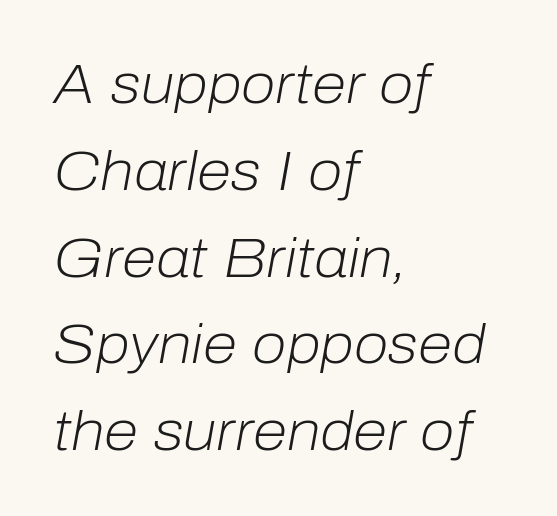
{"italic": "yes", "lean": "right", "slant_degrees": 10, "bold": "no", "weight": "light", "width": "normal", "stroke_contrast": "low", "x_height": "medium", "monospaced": "no", "underline": "no", "align": "left", "line_spacing": "normal", "line_spacing_ratio": 1.55, "letter_spacing": "normal", "letter_spacing_em": 0.0, "glyph_px": 56}
